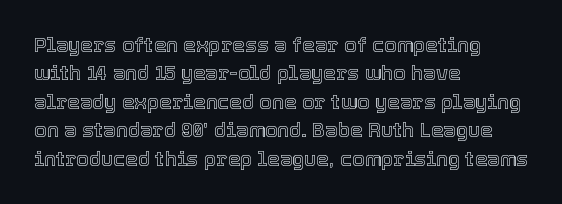
Reading down the block, your eye returns to a fixed left position each line. What stands out about the letter spacing? Nothing — it is the standard amount. The specimen reads as upright at a glance. The designer left line spacing at the default.
